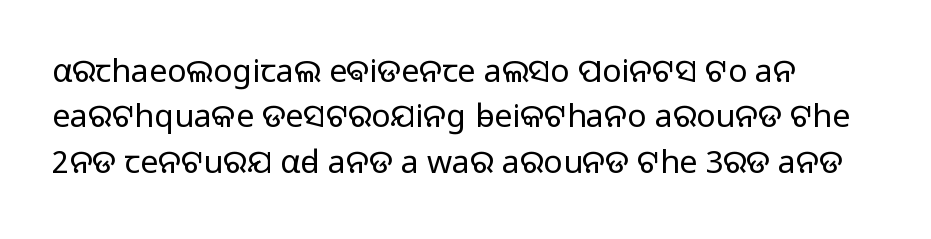
The image shows 32 px light sans-serif type, upright; set left-aligned, normal line spacing (1.42x), normal letter spacing, not underlined; low stroke contrast and a medium x-height.
